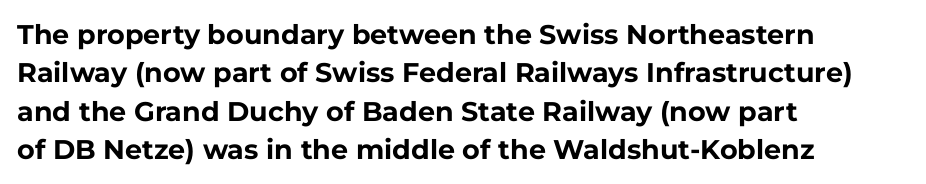
Glyph-to-glyph distance matches everyday printed text. Notice how thick the strokes are: this is what a full bold looks like. A normal amount of white space separates one row of letters from the next. Only glyphs here, with clear space below each row. Vertical strokes here are truly vertical.
